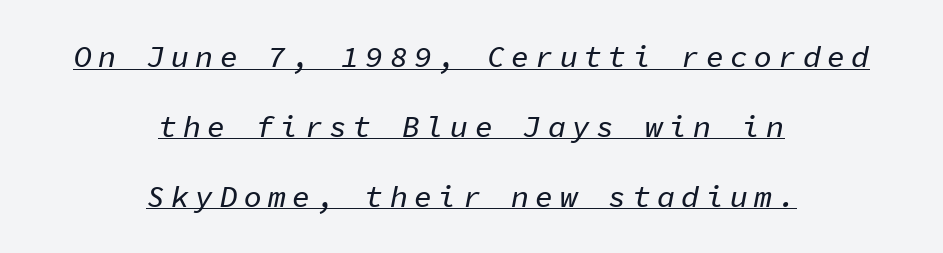
The leading is generous, giving the passage an open texture. When letters slant like this, we call the style italic. Every character here occupies the same horizontal width, giving the sample a typewriter-like rhythm. Look at the tracking — it's clearly loosened, letters drifting apart. Reading down the block, each line starts at a different indent, mirrored at its end. You can see a thin bar hugging the bottom of the glyphs.
